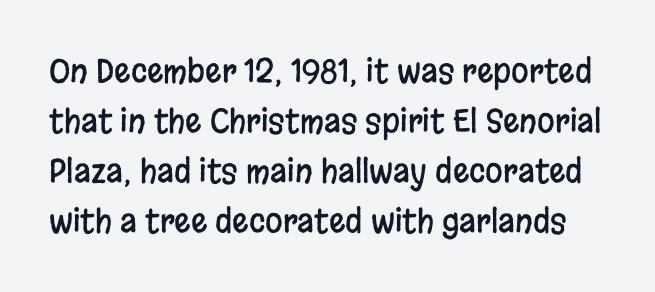
The image shows 32 px condensed sans-serif type, upright; set normal line spacing (1.56x), normal letter spacing, not underlined; low stroke contrast and a large x-height.
